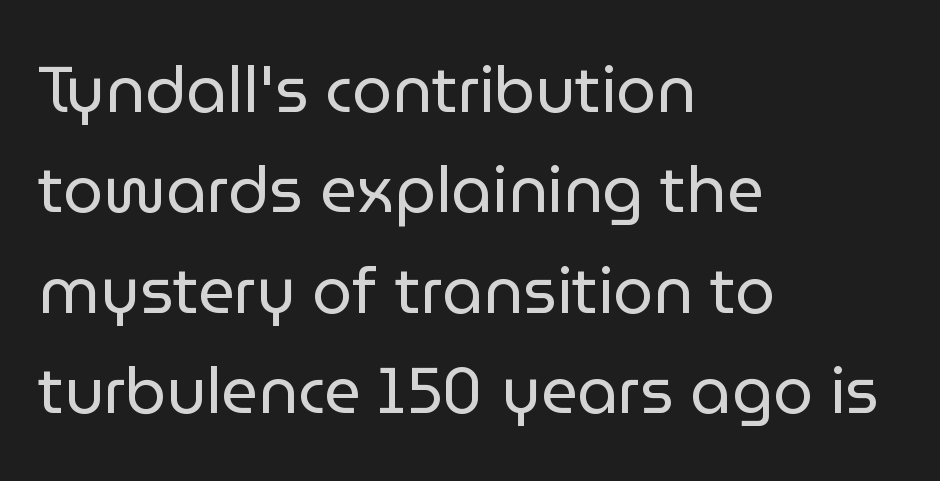
Reading down the block, your eye returns to a fixed left position each line. Does extra space separate the letters? No, they use regular spacing. Nope, not italic — everything's standing straight. The lines sit at an ordinary, default distance from one another. The designer went with a sans here, leaving each stem footless. Heft: none added — not bold.
